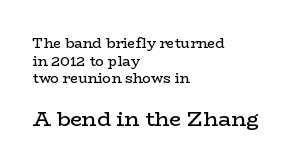
{"italic": "no", "bold": "no", "underline": "no", "align": "left", "line_spacing": "normal", "line_spacing_ratio": 1.26, "letter_spacing": "normal", "letter_spacing_em": 0.0, "larger_block": "second", "size_ratio": 1.5, "glyph_px": 21}
